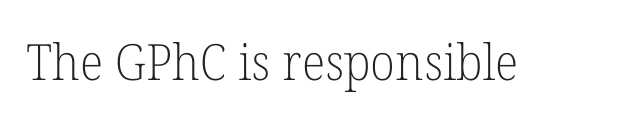
The image shows 50 px light serif type, upright; set normal letter spacing, not underlined; low stroke contrast and a medium x-height.
